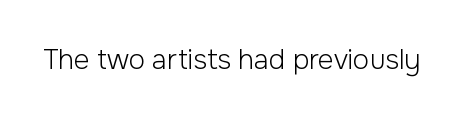
Q: Is the text bold? A: No.
Q: Is the text italic (slanted)? A: No, it is upright.
Q: Is the text underlined? A: No.
Q: Is the spacing between letters normal or unusually wide? A: Normal.
